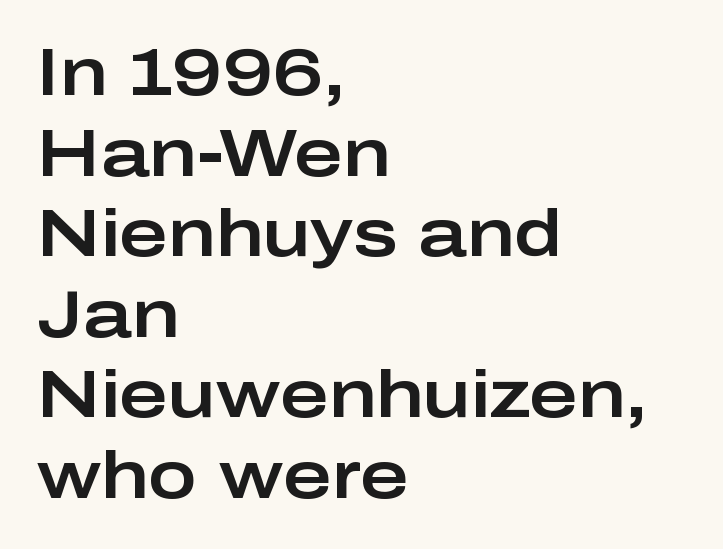
The image shows 66 px wide sans-serif type, upright; set left-aligned, line spacing 1.22x, normal letter spacing, not underlined; low stroke contrast and a medium x-height.
